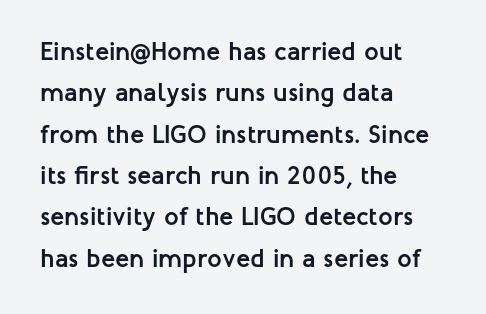
{"italic": "no", "bold": "yes", "underline": "no", "align": "left", "line_spacing": "normal", "line_spacing_ratio": 1.59, "letter_spacing": "normal", "letter_spacing_em": 0.0, "glyph_px": 26}
